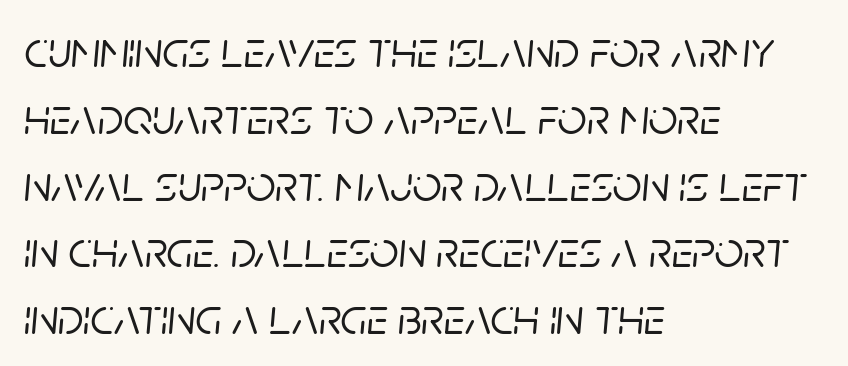
The image shows 51 px text type, italic (leaning right); set left-aligned, normal line spacing (1.31x), normal letter spacing, not underlined; low stroke contrast and a large x-height.
